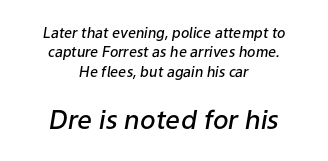
Emphasis-style slanted type is in use. Neither beginnings nor endings align; midpoints do. Beneath every word, the page is bare. Is the lower block the larger one? Yes — the lower block carries the bigger type. The gaps between neighbouring characters are ordinary and unremarkable. The line-height multiplier appears to be the usual default.
